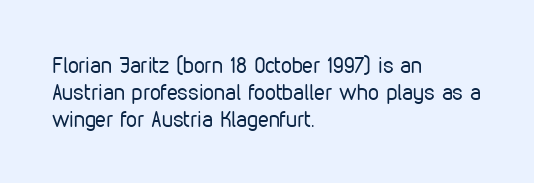
The image shows 22 px text type, upright; set left-aligned, line spacing 1.22x, normal letter spacing, not underlined.
